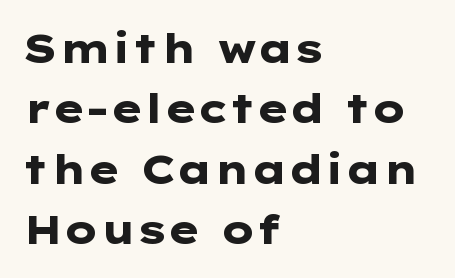
Words appear dense and cohesive because spacing is normal. The gap between lines stays unmarked. The rendering uses a moderate line-height, typical for paragraphs. Caption: bold face, heavy strokes. If you drew a ruler down the left edge, every line would touch it.
